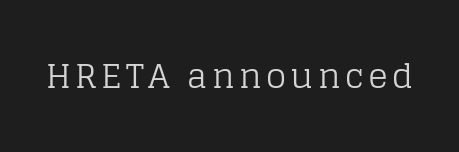
Little horizontal feet cap the strokes, marking this as serif type. Descenders are the only things crossing below the line. The letterforms sit at book weight or below. Ordinary non-slanted type is in use.
